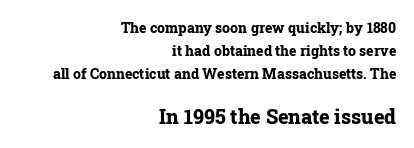
In CSS terms this would be text-align: right. What's the leading like? Ordinary, nothing unusual. The type is set solid horizontally, with unmodified tracking. The words here are not underlined. Is there any slant? The stems are plumb.
